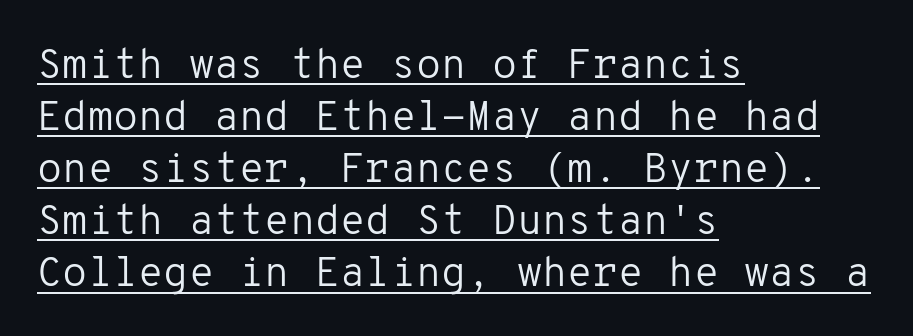
{"serif": "no", "italic": "no", "bold": "no", "weight": "regular", "width": "normal", "stroke_contrast": "low", "x_height": "medium", "monospaced": "yes", "underline": "yes", "align": "left", "line_spacing": "normal", "line_spacing_ratio": 1.27, "letter_spacing": "normal", "letter_spacing_em": 0.0, "glyph_px": 41}
